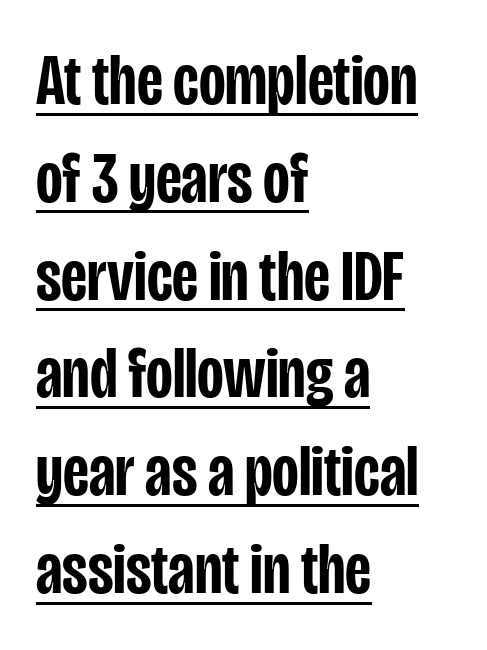
The image shows 73 px semibold, condensed sans-serif type, upright; set left-aligned, normal line spacing (1.34x), normal letter spacing, underlined; low stroke contrast and a large x-height.
